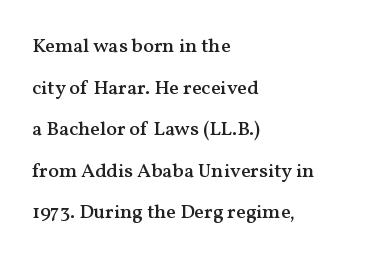
Words appear dense and cohesive because spacing is normal. Clear beneath every line of the passage. Quick note: interline space is abundant. Compared with a centered layout, this one pins lines to the left instead. How heavy is the stroke? Medium-heavy — a semibold, shy of bold.
